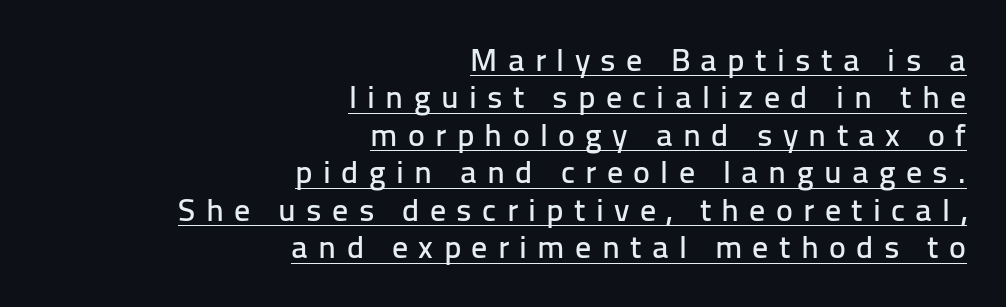
{"serif": "no", "italic": "no", "width": "normal", "stroke_contrast": "low", "x_height": "medium", "monospaced": "no", "underline": "yes", "align": "right", "line_spacing_ratio": 1.17, "letter_spacing": "wide", "letter_spacing_em": 0.32, "glyph_px": 32}
